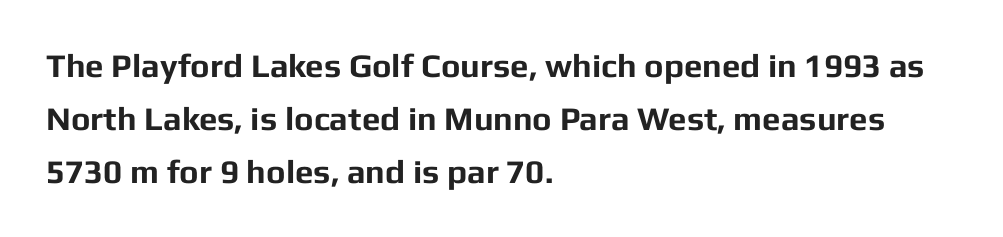
Check the space under the baseline: it is left empty. Upright lettering throughout. A typesetter would call this proportional, since set widths differ per character. Its strokes are broad and dark, the hallmark of bold type.
